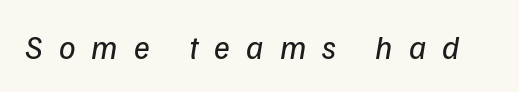
{"serif": "no", "bold": "no", "weight": "regular", "width": "normal", "stroke_contrast": "low", "x_height": "medium", "monospaced": "no", "underline": "no", "letter_spacing": "wide", "letter_spacing_em": 0.49, "glyph_px": 33}
